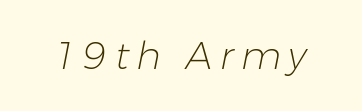
{"italic": "yes", "lean": "right", "slant_degrees": 11, "bold": "no", "weight": "light", "width": "normal", "stroke_contrast": "low", "x_height": "medium", "monospaced": "no", "underline": "no", "glyph_px": 38}
